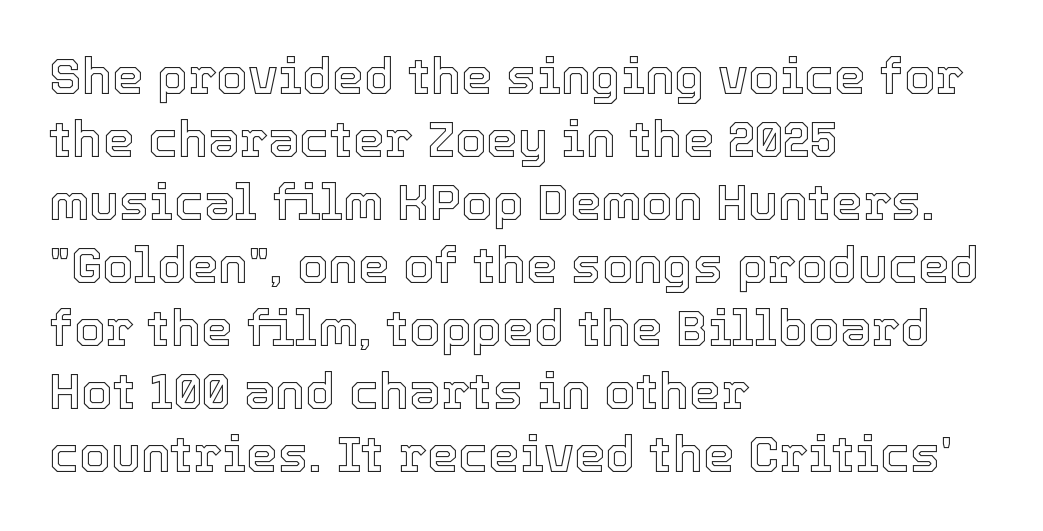
{"italic": "no", "width": "normal", "x_height": "medium", "monospaced": "no", "underline": "no", "align": "left", "line_spacing": "normal", "line_spacing_ratio": 1.26, "letter_spacing": "normal", "letter_spacing_em": 0.0, "glyph_px": 50}
